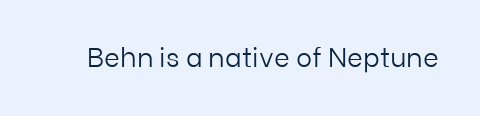
{"italic": "no", "bold": "no", "underline": "no", "letter_spacing": "normal", "letter_spacing_em": 0.0, "glyph_px": 27}
